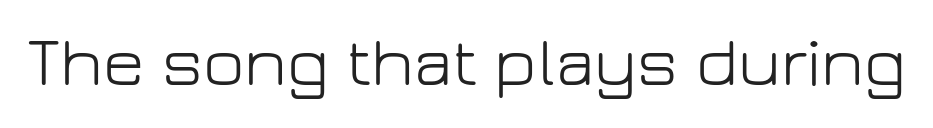
The image shows 71 px light sans-serif type, upright; set normal letter spacing, not underlined; low stroke contrast and a medium x-height.
